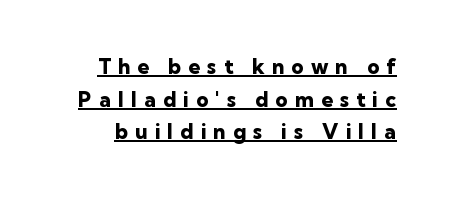
Q: Is the text bold? A: Yes.
Q: Is the text italic (slanted)? A: No, it is upright.
Q: Is the text underlined? A: Yes.
Q: Is the spacing between letters normal or unusually wide? A: Unusually wide.
Q: Is the spacing between lines tight, normal or loose? A: Normal.
